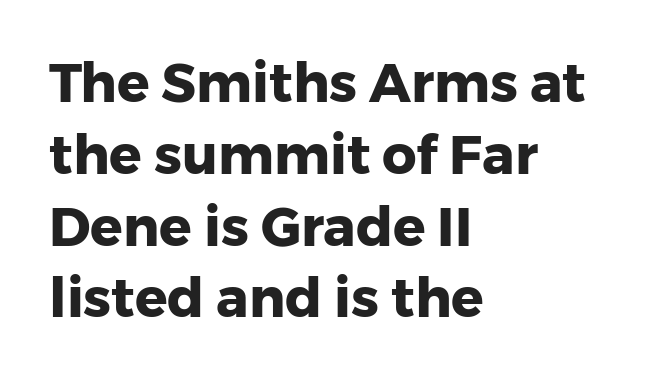
Q: Is the text bold? A: Yes.
Q: Is the text italic (slanted)? A: No, it is upright.
Q: Is the typeface a serif or a sans-serif typeface? A: Sans-serif.
Q: Is the text underlined? A: No.
Q: How is the paragraph aligned? A: Left-aligned.
Q: Is the spacing between letters normal or unusually wide? A: Normal.
Q: Is the spacing between lines tight, normal or loose? A: Normal.
Q: Width (condensed, normal, or wide)? A: Normal.
Q: Stroke contrast? A: Low.
Q: x-height? A: Medium.
Q: Monospaced? A: No.
